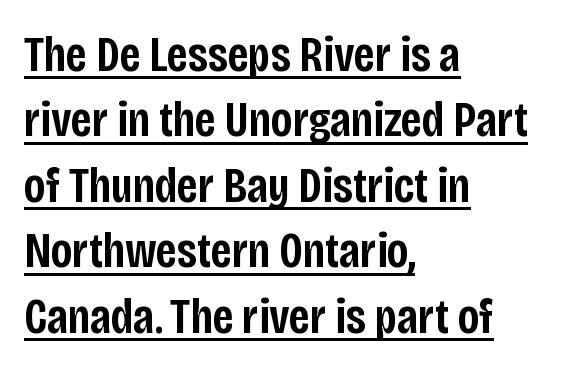
{"serif": "no", "italic": "no", "bold": "semi", "weight": "semibold", "width": "condensed", "stroke_contrast": "low", "x_height": "large", "monospaced": "no", "underline": "yes", "align": "left", "line_spacing": "normal", "line_spacing_ratio": 1.31, "letter_spacing": "normal", "letter_spacing_em": 0.0, "glyph_px": 50}
